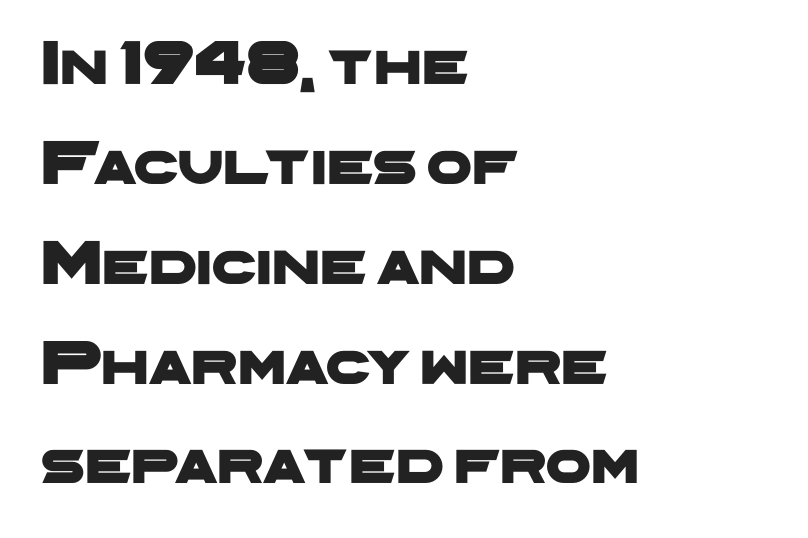
{"serif": "no", "width": "wide", "stroke_contrast": "low", "x_height": "medium", "monospaced": "no", "underline": "no", "align": "left", "line_spacing": "normal", "line_spacing_ratio": 1.56, "letter_spacing": "normal", "letter_spacing_em": 0.0, "glyph_px": 64}
